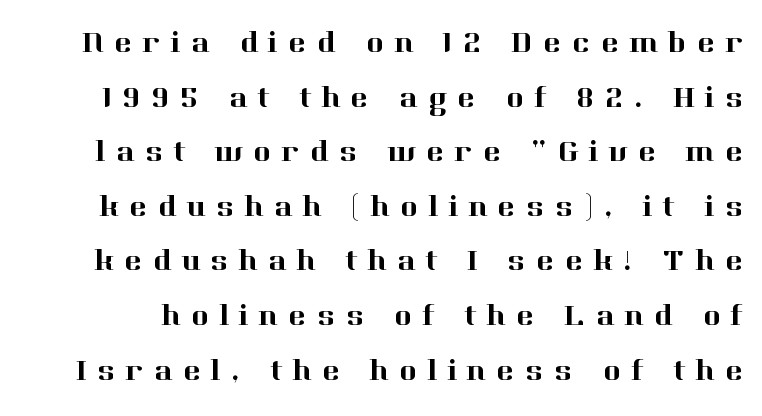
The image shows 30 px serif type, upright; set line spacing 1.82x, unusually wide letter spacing (+0.35 em), not underlined; high stroke contrast and a medium x-height.
